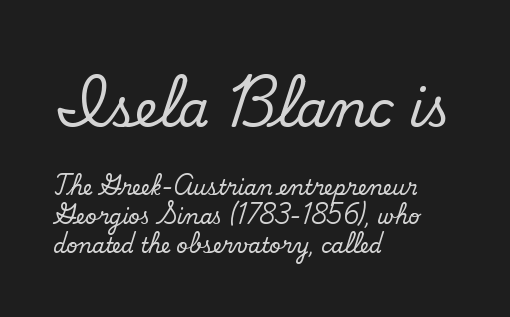
This block has exactly the height ordinary leading produces. The face used here is rendered with its standard letterfit. If you squint, the top block still reads clearly — it's the larger of the two. Is the block centered? No — it sits flush against the left margin. These lines are rendered in a variable-pitch font.
